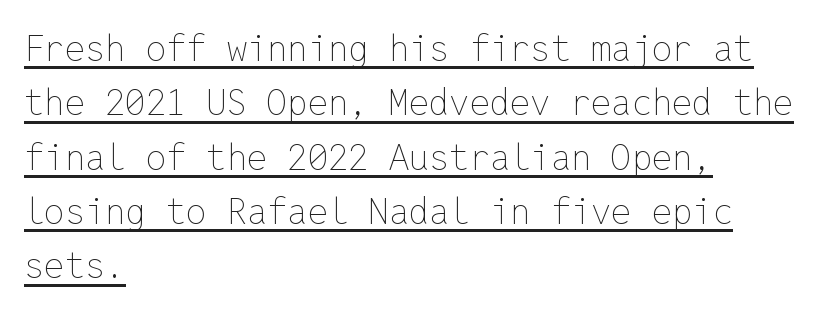
The image shows 36 px thin type, upright, monospaced; set left-aligned, normal line spacing (1.51x), normal letter spacing, underlined; low stroke contrast and a medium x-height.
